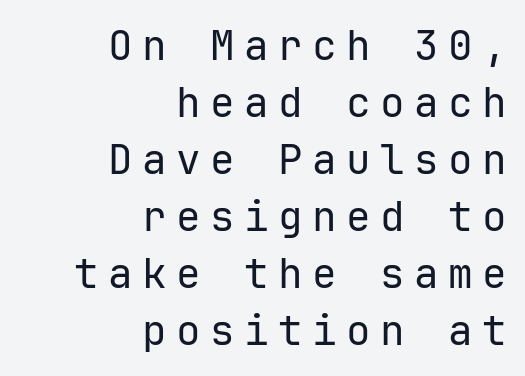
{"serif": "no", "italic": "no", "bold": "no", "weight": "regular", "width": "normal", "stroke_contrast": "low", "x_height": "medium", "monospaced": "yes", "underline": "no", "align": "right", "line_spacing": "normal", "line_spacing_ratio": 1.39, "letter_spacing": "wide", "letter_spacing_em": 0.23, "glyph_px": 41}
